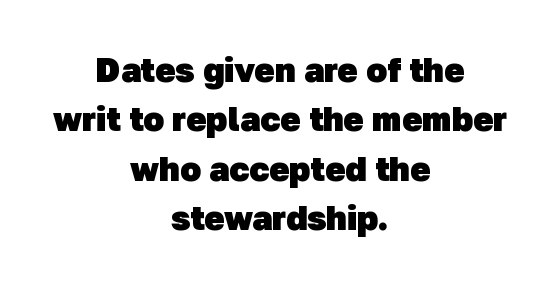
The image shows 34 px heavy sans-serif type; set centered, normal line spacing (1.45x), normal letter spacing, not underlined; low stroke contrast and a medium x-height.
